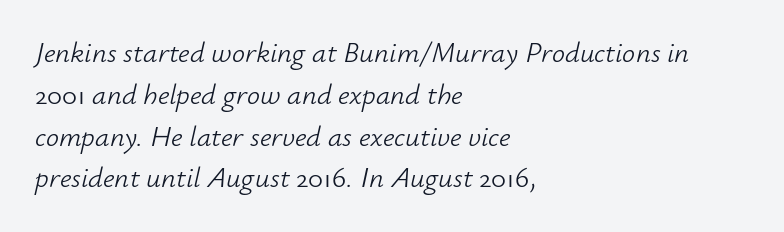
{"italic": "yes", "lean": "right", "slant_degrees": 12, "bold": "no", "weight": "light", "width": "normal", "stroke_contrast": "low", "x_height": "small", "monospaced": "no", "underline": "no", "align": "left", "line_spacing": "normal", "line_spacing_ratio": 1.44, "letter_spacing": "normal", "letter_spacing_em": 0.0, "glyph_px": 29}
